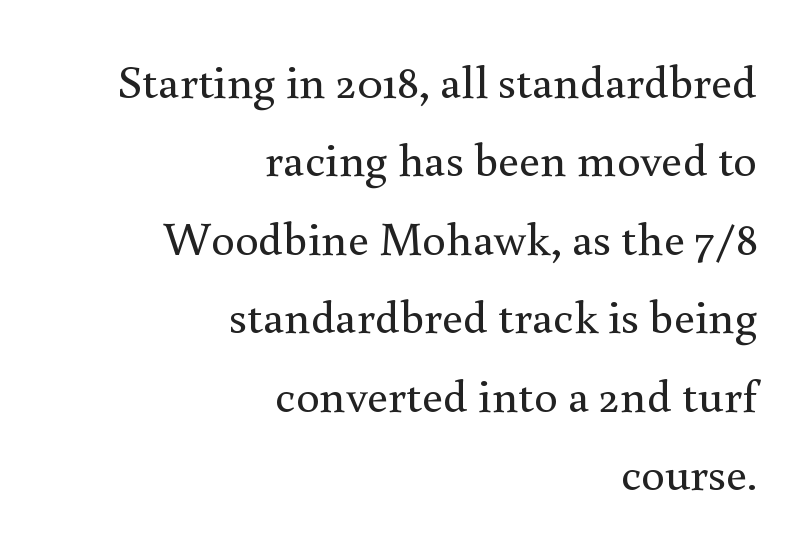
Unlike a clean sans, this face finishes its strokes with serifs. Default kerning and tracking; the words read as compact shapes. Regarding leading, the lines here are spaced in the standard way. Weight class: somewhere from thin through regular. The typesetter chose a ragged-left arrangement here. Descender tails drop into unmarked territory.
